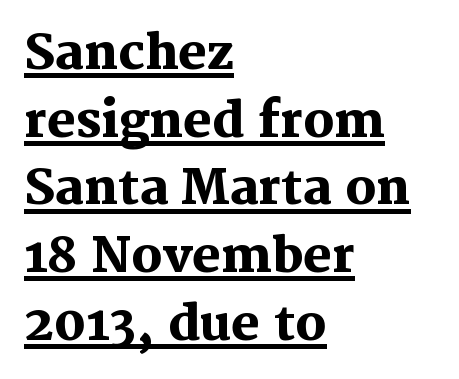
Caption: lettering with a line underneath. Compared with typical paragraphs, the rows here are spaced about the same. This is the regular roman posture of the typeface. Chunky letters — that's bold for sure.
